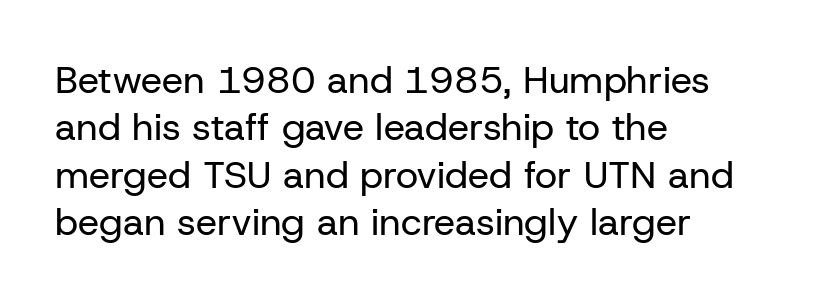
Q: Is the text bold? A: No.
Q: Is the text italic (slanted)? A: No, it is upright.
Q: Is the typeface a serif or a sans-serif typeface? A: Sans-serif.
Q: Is the text underlined? A: No.
Q: How is the paragraph aligned? A: Left-aligned.
Q: Is the spacing between letters normal or unusually wide? A: Normal.
Q: Is the spacing between lines tight, normal or loose? A: Normal.
Q: Width (condensed, normal, or wide)? A: Normal.
Q: Stroke contrast? A: Low.
Q: x-height? A: Medium.
Q: Monospaced? A: No.
